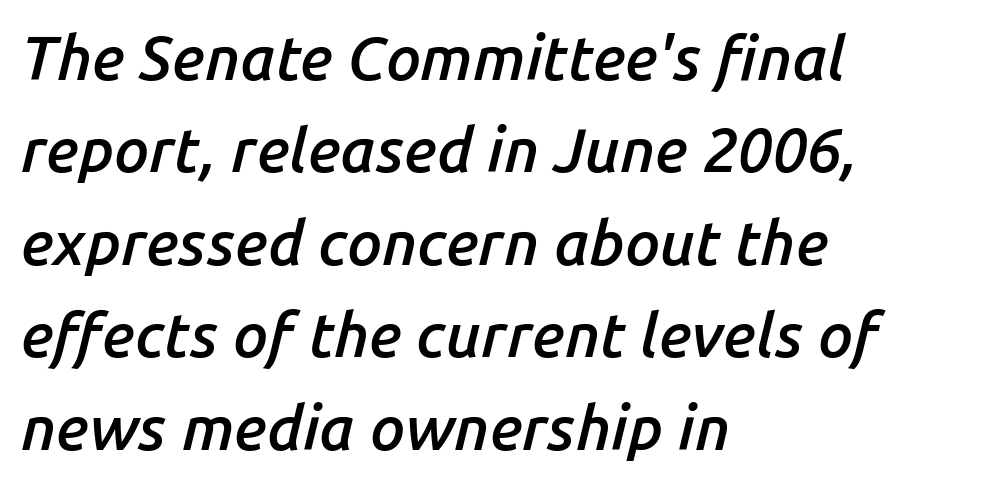
The image shows 62 px semibold type, italic (leaning right); set left-aligned, normal line spacing (1.49x), normal letter spacing, not underlined; low stroke contrast and a medium x-height.
